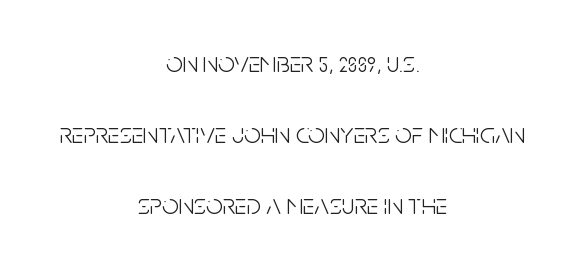
Q: Is the text bold? A: No.
Q: Is the text italic (slanted)? A: No, it is upright.
Q: Is the typeface a serif or a sans-serif typeface? A: Sans-serif.
Q: Is the text underlined? A: No.
Q: How is the paragraph aligned? A: Centered.
Q: Is the spacing between letters normal or unusually wide? A: Normal.
Q: Is the spacing between lines tight, normal or loose? A: Loose.
Q: Width (condensed, normal, or wide)? A: Condensed.
Q: Stroke contrast? A: Low.
Q: x-height? A: Large.
Q: Monospaced? A: No.
